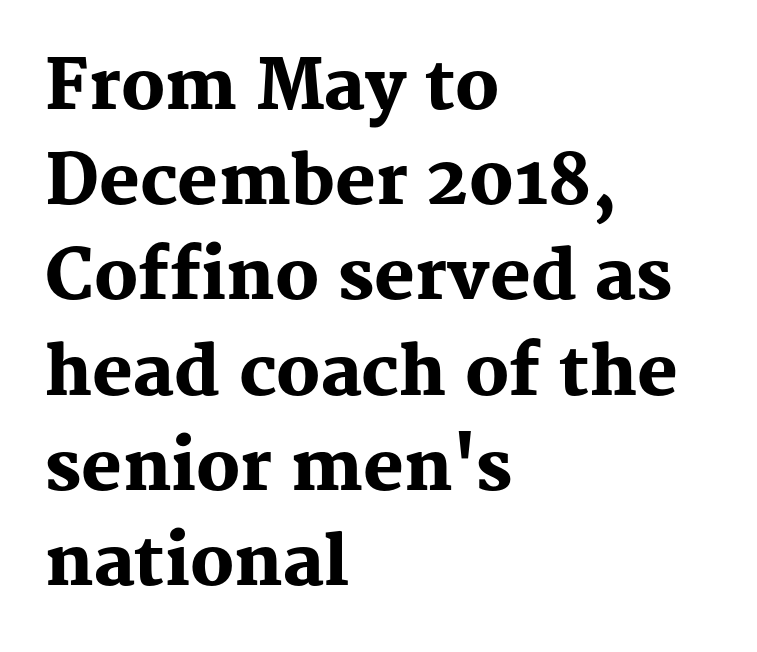
{"serif": "yes", "italic": "no", "bold": "yes", "weight": "heavy", "width": "normal", "stroke_contrast": "medium", "x_height": "medium", "monospaced": "no", "underline": "no", "align": "left", "line_spacing": "normal", "line_spacing_ratio": 1.4, "letter_spacing": "normal", "letter_spacing_em": 0.0, "glyph_px": 68}
